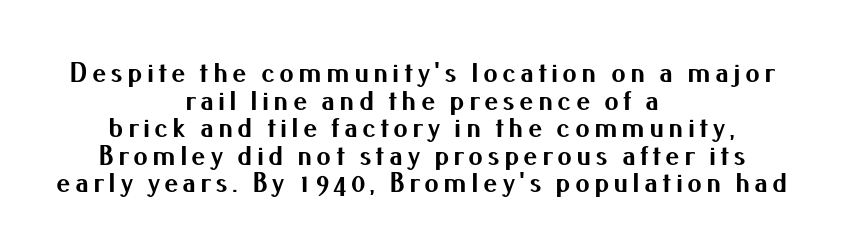
The image shows 29 px bold sans-serif type, upright; set centered, tight line spacing (0.95x), not underlined; medium stroke contrast and a small x-height.
